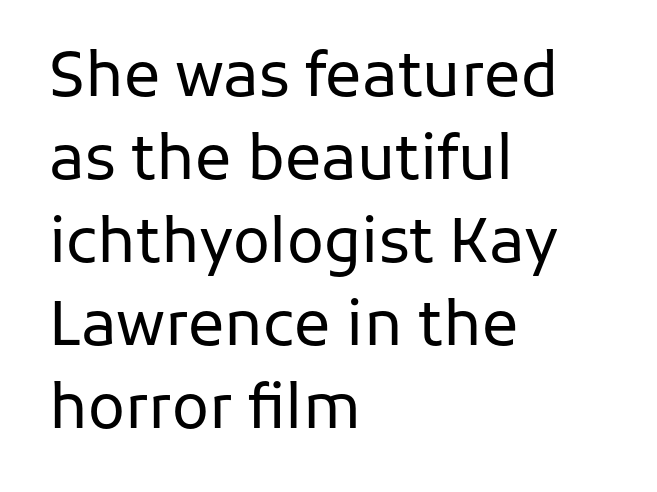
The image shows 61 px regular-weight sans-serif type, upright; set left-aligned, normal line spacing (1.36x), normal letter spacing, not underlined; low stroke contrast and a medium x-height.
